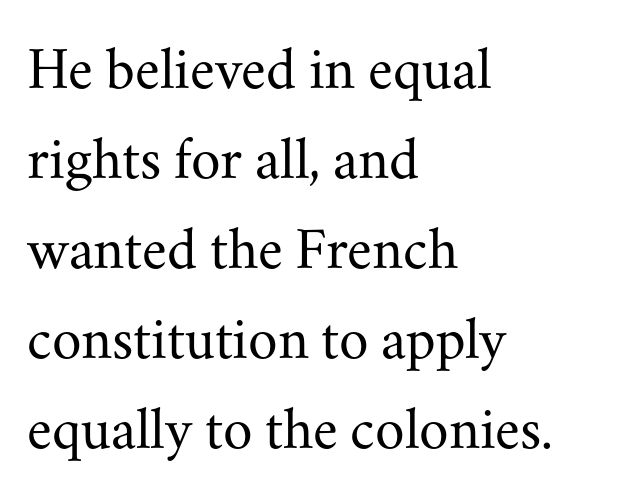
Varying glyph widths throughout — classic text-font behaviour. Quick note: underline off. Weight: regular or lighter. The paragraph has a hard left edge and a soft right edge. The type family on display is of the serif kind.
